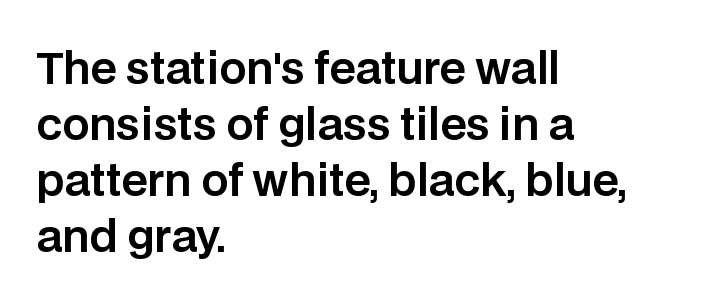
{"serif": "no", "italic": "no", "width": "normal", "stroke_contrast": "low", "x_height": "large", "monospaced": "no", "underline": "no", "align": "left", "line_spacing": "normal", "line_spacing_ratio": 1.3, "letter_spacing": "normal", "letter_spacing_em": 0.0, "glyph_px": 43}
